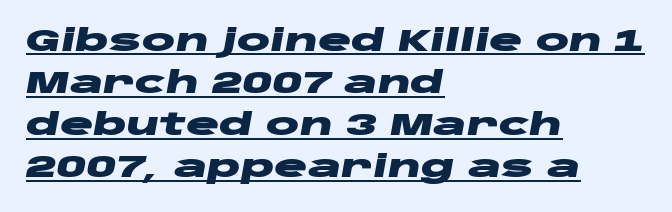
Compared with an ordinary text face, these strokes are far heavier — a full bold. This is oblique type, the kind used for emphasis or titles. Each letter keeps its own natural width here, so spacing adapts to shape. Underlined type.
